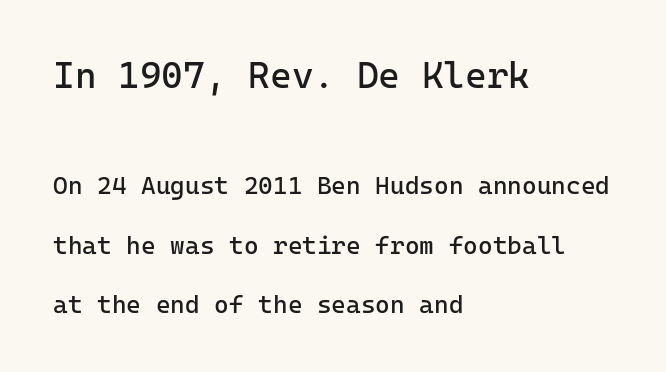
The image shows 37 px regular-weight sans-serif type, upright, monospaced; set left-aligned, loose line spacing (2.37x), normal letter spacing, not underlined; the first (top) block is 1.48x larger; low stroke contrast and a medium x-height.
